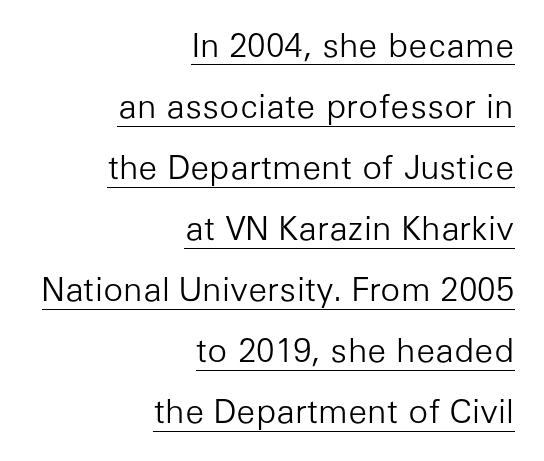
Q: Is the text bold? A: No.
Q: Is the text italic (slanted)? A: No, it is upright.
Q: Is the typeface a serif or a sans-serif typeface? A: Sans-serif.
Q: Is the text underlined? A: Yes.
Q: How is the paragraph aligned? A: Right-aligned.
Q: Is the spacing between letters normal or unusually wide? A: Normal.
Q: Width (condensed, normal, or wide)? A: Normal.
Q: Stroke contrast? A: Low.
Q: x-height? A: Medium.
Q: Monospaced? A: No.
